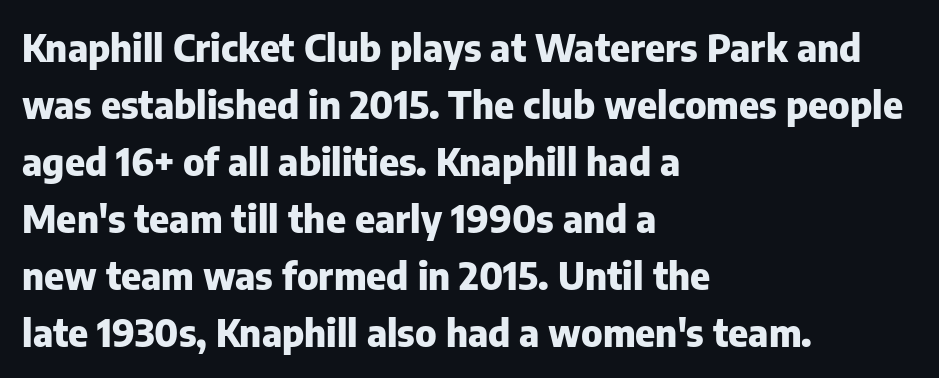
Q: Is the text bold? A: Yes.
Q: Is the text italic (slanted)? A: No, it is upright.
Q: Is the typeface a serif or a sans-serif typeface? A: Sans-serif.
Q: Is the text underlined? A: No.
Q: How is the paragraph aligned? A: Left-aligned.
Q: Is the spacing between letters normal or unusually wide? A: Normal.
Q: Is the spacing between lines tight, normal or loose? A: Normal.
Q: Width (condensed, normal, or wide)? A: Normal.
Q: Stroke contrast? A: Low.
Q: x-height? A: Medium.
Q: Monospaced? A: No.
